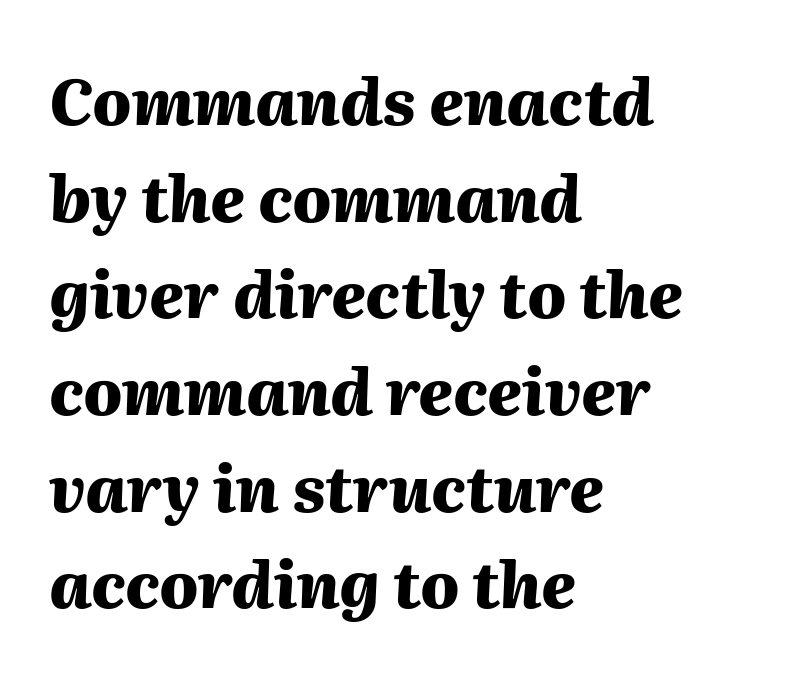
The image shows 64 px heavy type, italic (leaning right); set left-aligned, normal line spacing (1.51x), normal letter spacing, not underlined; medium stroke contrast and a medium x-height.
